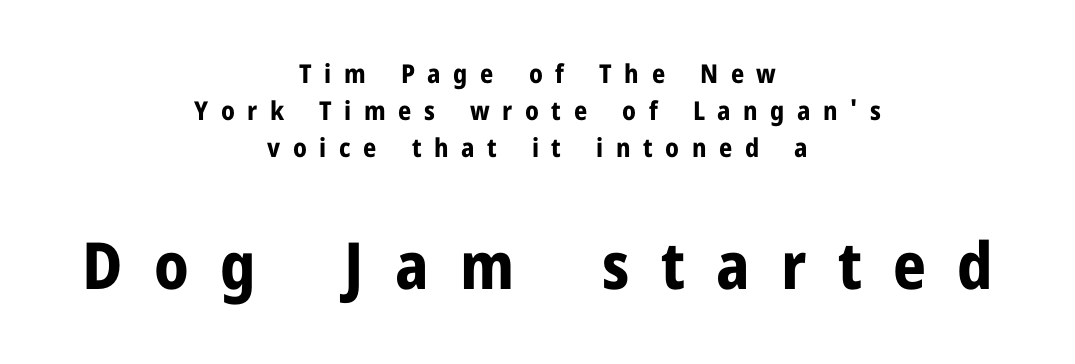
These lines have a slow, spaced-out rhythm from letter to letter. Every row of glyphs is offset so its center matches the block's center. Descenders are the only things crossing below the line. Italic: no, the glyphs are upright roman. These two chunks differ in scale, with the bottom chunk taking the larger measure. Here the designer chose a conventional face with non-uniform glyph widths.
